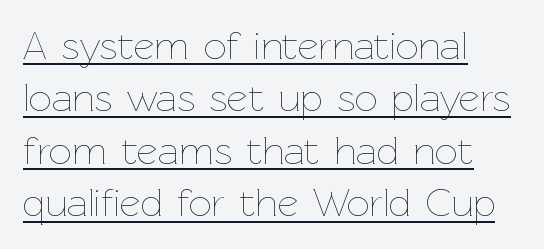
The image shows 40 px thin type, upright; set left-aligned, normal line spacing (1.31x), normal letter spacing, underlined; low stroke contrast and a medium x-height.
